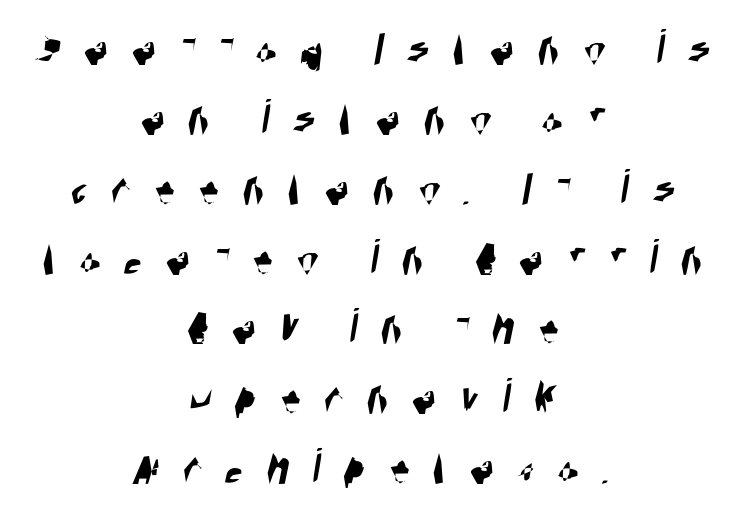
Q: Is the typeface a serif or a sans-serif typeface? A: Sans-serif.
Q: Is the text underlined? A: No.
Q: How is the paragraph aligned? A: Centered.
Q: Is the spacing between letters normal or unusually wide? A: Unusually wide.
Q: Is the spacing between lines tight, normal or loose? A: Normal.
Q: Width (condensed, normal, or wide)? A: Condensed.
Q: Stroke contrast? A: High.
Q: x-height? A: Large.
Q: Monospaced? A: No.
